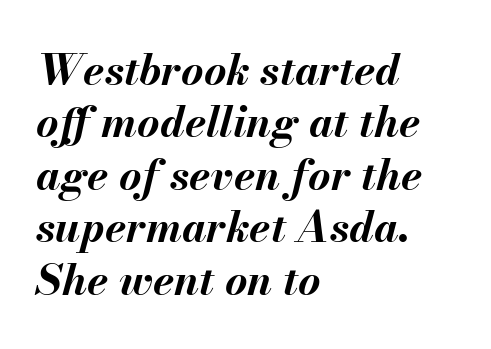
The image shows 43 px bold type, italic (leaning right); set left-aligned, line spacing 1.22x, normal letter spacing, not underlined; medium stroke contrast and a small x-height.
